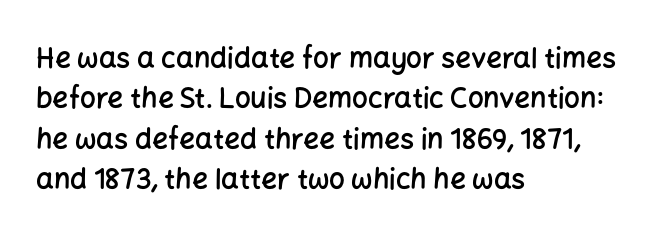
Q: Is the text bold? A: Semi-bold.
Q: Is the text italic (slanted)? A: No, it is upright.
Q: Is the typeface a serif or a sans-serif typeface? A: Sans-serif.
Q: Is the text underlined? A: No.
Q: How is the paragraph aligned? A: Left-aligned.
Q: Is the spacing between letters normal or unusually wide? A: Normal.
Q: Is the spacing between lines tight, normal or loose? A: Normal.
Q: Width (condensed, normal, or wide)? A: Normal.
Q: Stroke contrast? A: Low.
Q: x-height? A: Medium.
Q: Monospaced? A: No.
